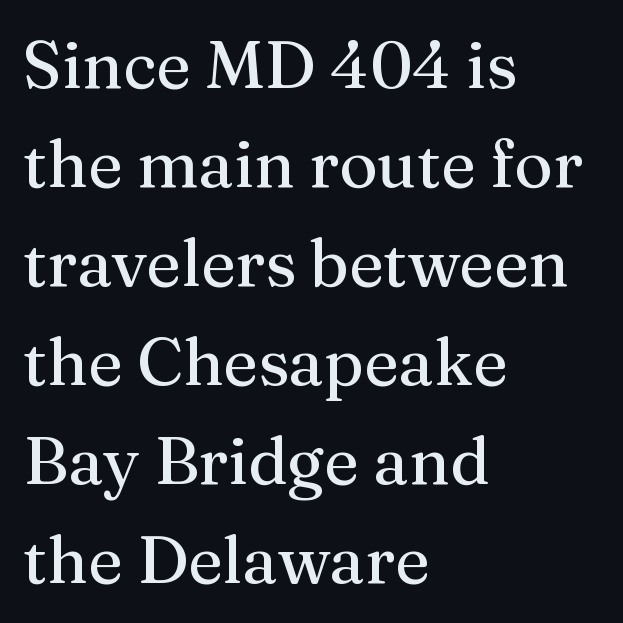
The image shows 66 px serif type, upright; set left-aligned, normal line spacing (1.5x), normal letter spacing, not underlined; medium stroke contrast and a medium x-height.
